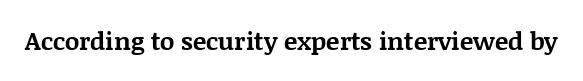
Q: Is the text bold? A: Yes.
Q: Is the text italic (slanted)? A: No, it is upright.
Q: Is the text underlined? A: No.
Q: Is the spacing between letters normal or unusually wide? A: Normal.
